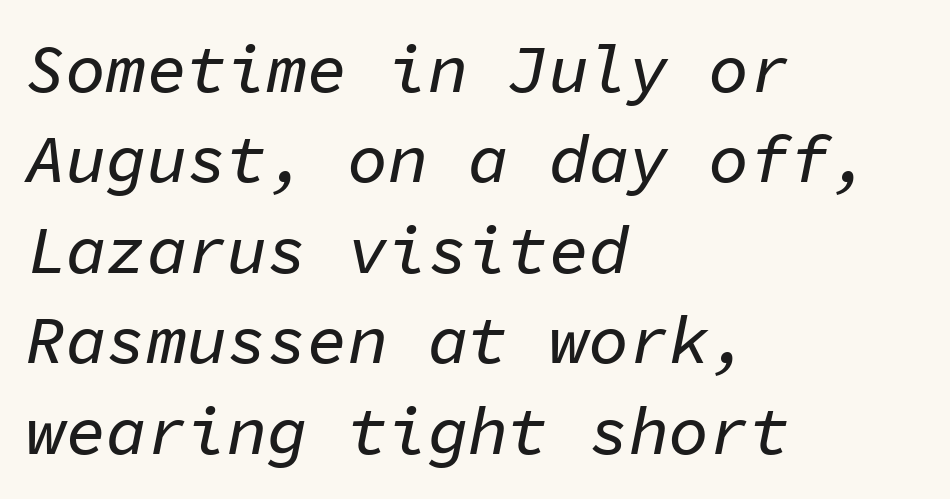
{"italic": "yes", "lean": "right", "slant_degrees": 11, "width": "normal", "stroke_contrast": "low", "x_height": "medium", "monospaced": "yes", "underline": "no", "align": "left", "line_spacing": "normal", "line_spacing_ratio": 1.35, "letter_spacing": "normal", "letter_spacing_em": 0.0, "glyph_px": 67}
